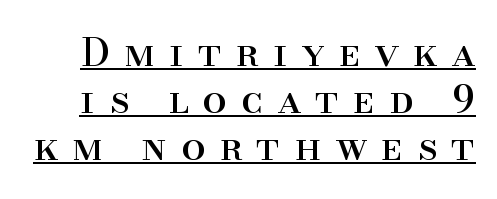
The image shows 39 px serif type, upright; set line spacing 1.21x, unusually wide letter spacing (+0.37 em), underlined; high stroke contrast and a small x-height.
